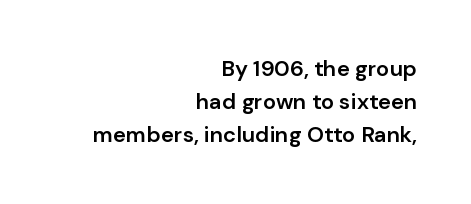
Q: Is the text bold? A: Semi-bold.
Q: Is the text italic (slanted)? A: No, it is upright.
Q: Is the text underlined? A: No.
Q: How is the paragraph aligned? A: Right-aligned.
Q: Is the spacing between letters normal or unusually wide? A: Normal.
Q: Is the spacing between lines tight, normal or loose? A: Normal.
